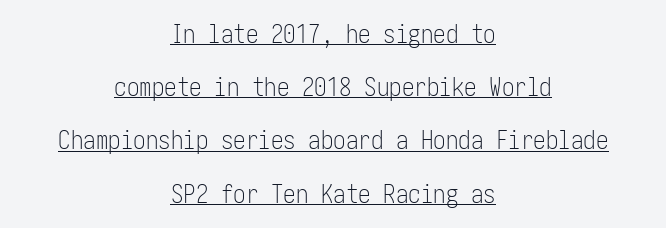
The image shows 25 px text type, upright; set centered, loose line spacing (2.13x), normal letter spacing, underlined.
